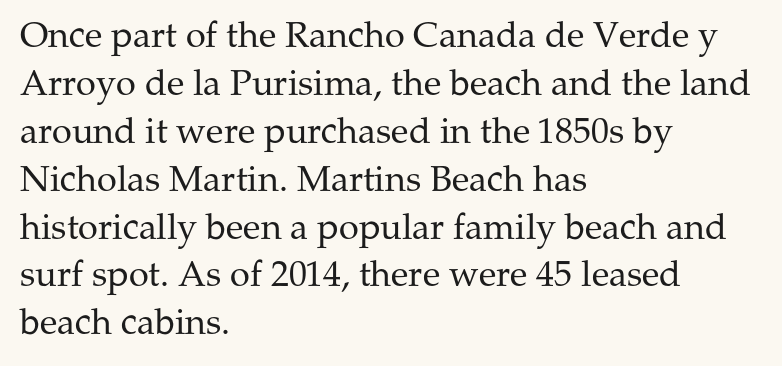
Q: Is the text bold? A: No.
Q: Is the text italic (slanted)? A: No, it is upright.
Q: Is the typeface a serif or a sans-serif typeface? A: Serif.
Q: Is the text underlined? A: No.
Q: How is the paragraph aligned? A: Left-aligned.
Q: Is the spacing between letters normal or unusually wide? A: Normal.
Q: Is the spacing between lines tight, normal or loose? A: Normal.
Q: Width (condensed, normal, or wide)? A: Normal.
Q: Stroke contrast? A: Medium.
Q: x-height? A: Medium.
Q: Monospaced? A: No.
